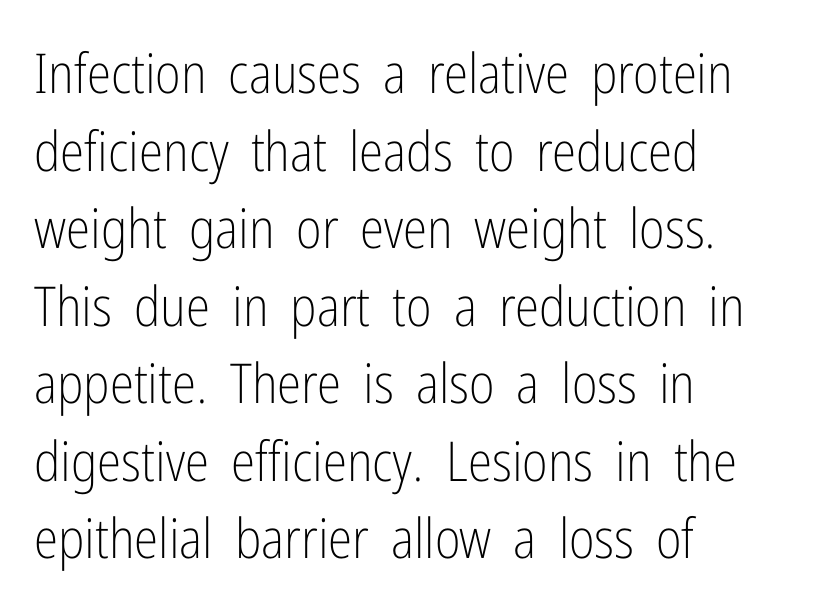
The image shows 55 px light, condensed sans-serif type, upright; set left-aligned, normal line spacing (1.41x), normal letter spacing, not underlined; low stroke contrast and a medium x-height.
